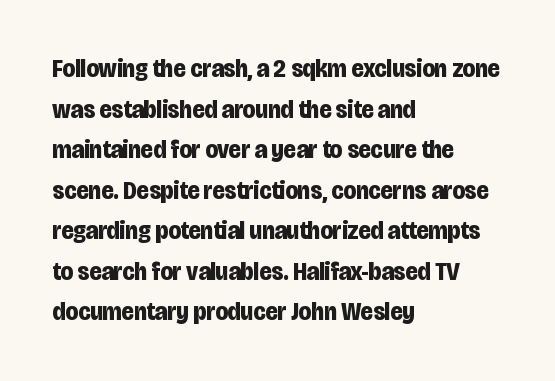
Q: Is the text bold? A: Yes.
Q: Is the text italic (slanted)? A: No, it is upright.
Q: Is the text underlined? A: No.
Q: How is the paragraph aligned? A: Left-aligned.
Q: Is the spacing between letters normal or unusually wide? A: Normal.
Q: Is the spacing between lines tight, normal or loose? A: Normal.
